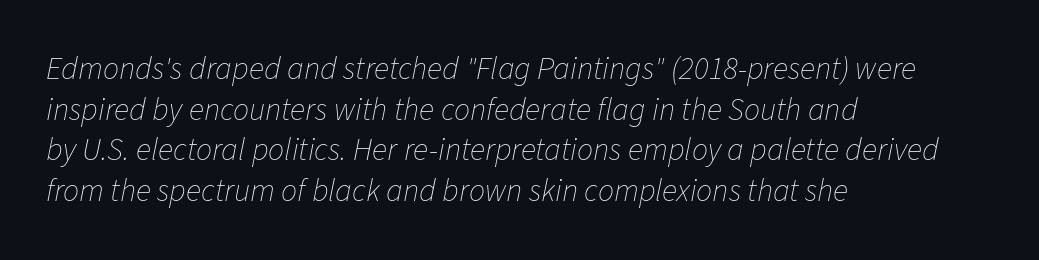
{"italic": "yes", "lean": "right", "slant_degrees": 11, "bold": "no", "weight": "thin", "width": "normal", "stroke_contrast": "low", "x_height": "medium", "monospaced": "no", "underline": "no", "align": "left", "line_spacing": "normal", "line_spacing_ratio": 1.27, "letter_spacing": "normal", "letter_spacing_em": 0.0, "glyph_px": 32}
